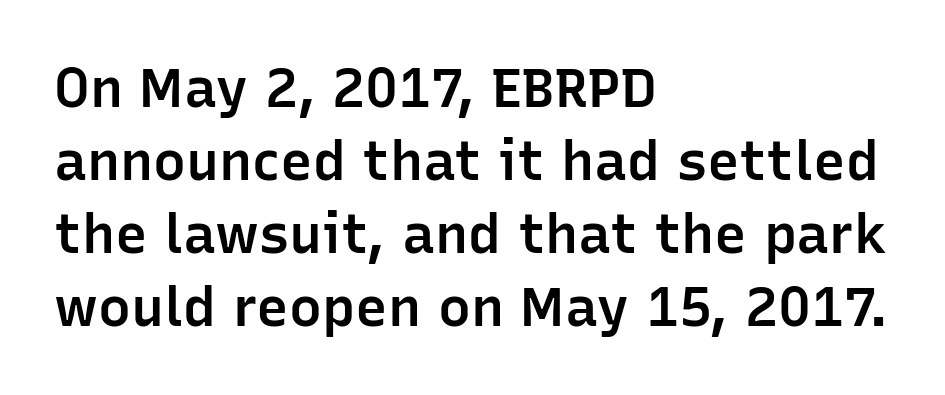
{"serif": "no", "italic": "no", "bold": "semi", "weight": "semibold", "width": "normal", "stroke_contrast": "low", "x_height": "medium", "monospaced": "no", "underline": "no", "align": "left", "line_spacing": "normal", "line_spacing_ratio": 1.33, "letter_spacing": "normal", "letter_spacing_em": 0.0, "glyph_px": 55}
